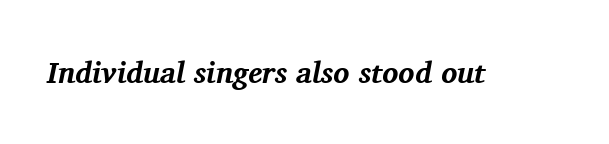
Q: Is the text bold? A: Yes.
Q: Is the text italic (slanted)? A: Yes, it leans right by about 11 degrees.
Q: Is the typeface a serif or a sans-serif typeface? A: Serif.
Q: Is the text underlined? A: No.
Q: Is the spacing between letters normal or unusually wide? A: Normal.
Q: Width (condensed, normal, or wide)? A: Normal.
Q: Stroke contrast? A: Medium.
Q: x-height? A: Medium.
Q: Monospaced? A: No.
